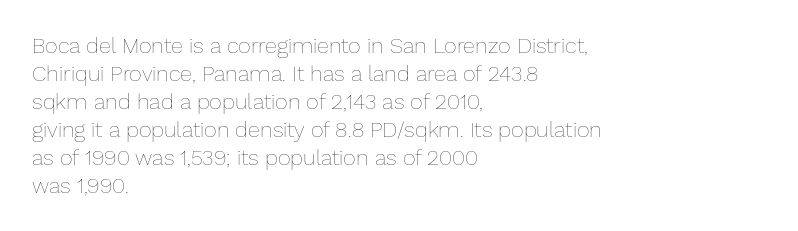
The image shows 22 px text type, upright; set left-aligned, normal line spacing (1.27x), normal letter spacing, not underlined.
